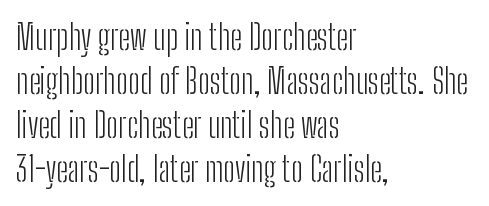
Q: Is the text bold? A: No.
Q: Is the text italic (slanted)? A: No, it is upright.
Q: Is the typeface a serif or a sans-serif typeface? A: Sans-serif.
Q: Is the text underlined? A: No.
Q: How is the paragraph aligned? A: Left-aligned.
Q: Is the spacing between letters normal or unusually wide? A: Normal.
Q: Is the spacing between lines tight, normal or loose? A: Normal.
Q: Width (condensed, normal, or wide)? A: Condensed.
Q: Stroke contrast? A: Low.
Q: x-height? A: Medium.
Q: Monospaced? A: No.
